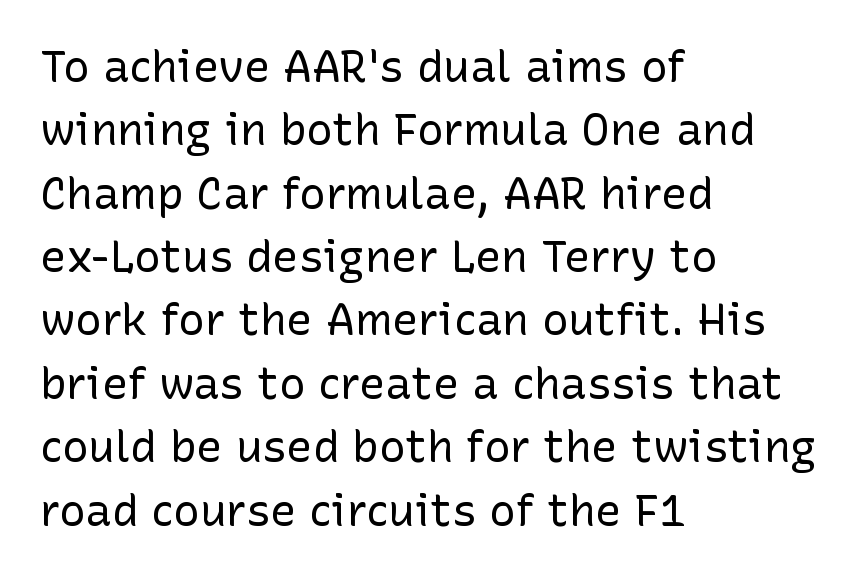
Does extra space separate the letters? No, they use regular spacing. This sample keeps an unexceptional amount of space between lines. The face used here is proportionally spaced, like ordinary book or web type. Short and long lines alike share a common starting point at left. Every character sits straight up, as roman type does. Each stroke keeps to a modest, everyday thickness or less.
